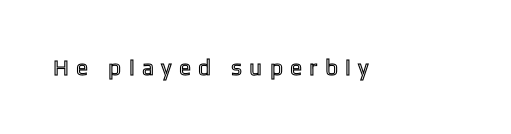
{"italic": "no", "underline": "no", "letter_spacing": "wide", "letter_spacing_em": 0.42, "glyph_px": 22}
